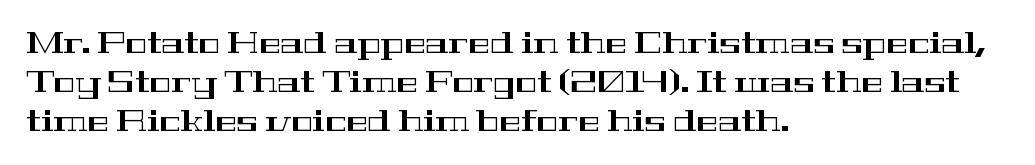
The image shows 29 px wide serif type, upright; set left-aligned, normal line spacing (1.35x), normal letter spacing, not underlined; high stroke contrast and a medium x-height.
